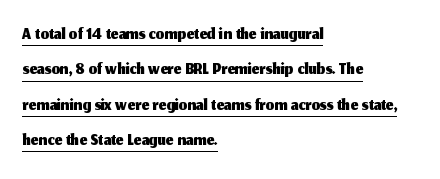
{"italic": "no", "underline": "yes", "align": "left", "line_spacing": "normal", "line_spacing_ratio": 1.31, "letter_spacing": "normal", "letter_spacing_em": 0.0, "glyph_px": 27}
